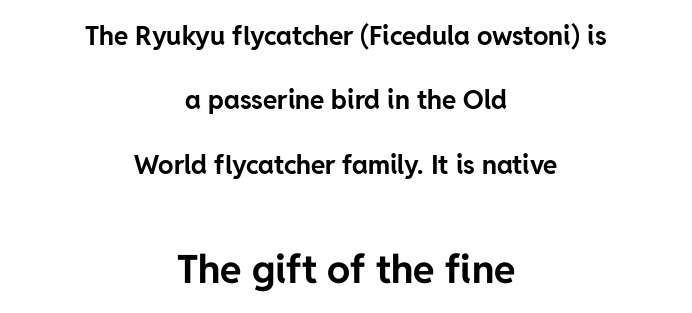
The image shows 39 px bold sans-serif type, upright; set centered, loose line spacing (2.48x), normal letter spacing, not underlined; the second (bottom) block is 1.5x larger; low stroke contrast and a medium x-height.
